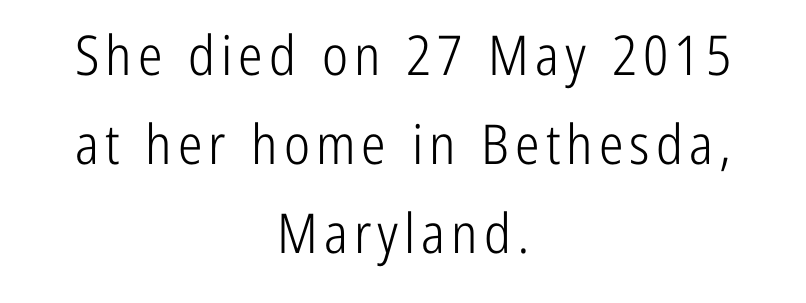
You can tell from the bare stems that sans-serif type was used. A normal amount of white space separates one row of letters from the next. This sample has the flowing, uneven cadence of proportional lettering. Rule under the text: the space is simply empty. Alignment: centered. The lettering stays uniformly vertical, giving the passage a roman look.
